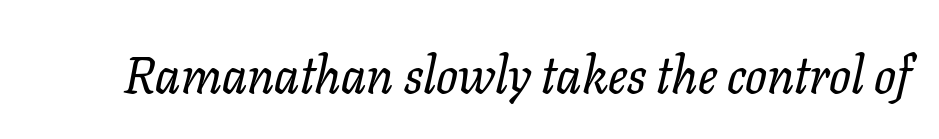
The image shows 51 px serif type, italic (leaning right); set normal letter spacing, not underlined; low stroke contrast and a medium x-height.
